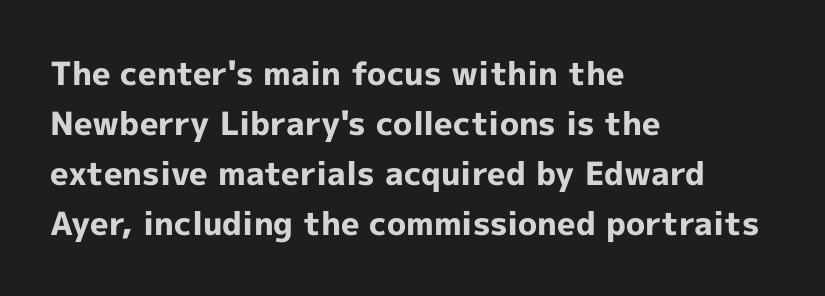
The image shows 32 px bold sans-serif type, upright; set left-aligned, normal line spacing (1.56x), normal letter spacing, not underlined; a medium x-height.
